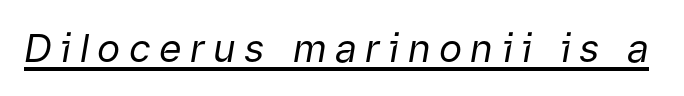
The image shows 39 px regular-weight type, italic (leaning right); set unusually wide letter spacing (+0.22 em), underlined; low stroke contrast and a medium x-height.
